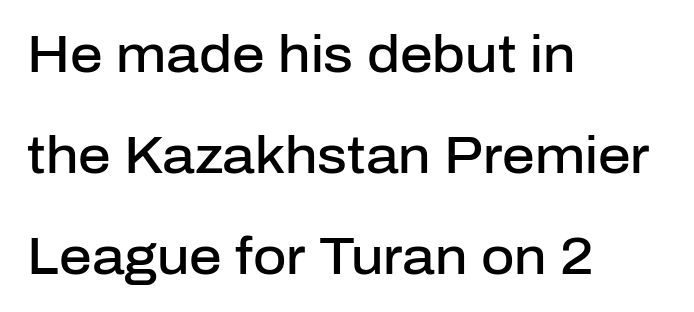
Q: Is the text bold? A: Semi-bold.
Q: Is the text italic (slanted)? A: No, it is upright.
Q: Is the typeface a serif or a sans-serif typeface? A: Sans-serif.
Q: Is the text underlined? A: No.
Q: How is the paragraph aligned? A: Left-aligned.
Q: Is the spacing between letters normal or unusually wide? A: Normal.
Q: Is the spacing between lines tight, normal or loose? A: Loose.
Q: Width (condensed, normal, or wide)? A: Normal.
Q: Stroke contrast? A: Low.
Q: x-height? A: Medium.
Q: Monospaced? A: No.
